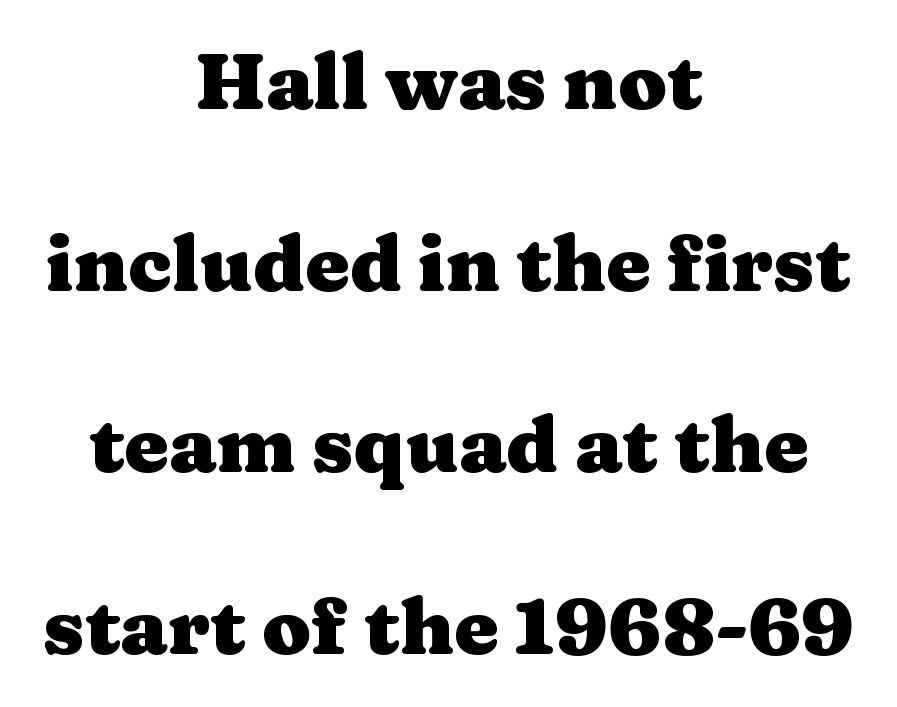
Q: Is the text bold? A: Yes.
Q: Is the text italic (slanted)? A: No, it is upright.
Q: Is the typeface a serif or a sans-serif typeface? A: Serif.
Q: Is the text underlined? A: No.
Q: How is the paragraph aligned? A: Centered.
Q: Is the spacing between letters normal or unusually wide? A: Normal.
Q: Is the spacing between lines tight, normal or loose? A: Loose.
Q: Width (condensed, normal, or wide)? A: Wide.
Q: Stroke contrast? A: Medium.
Q: x-height? A: Medium.
Q: Monospaced? A: No.
